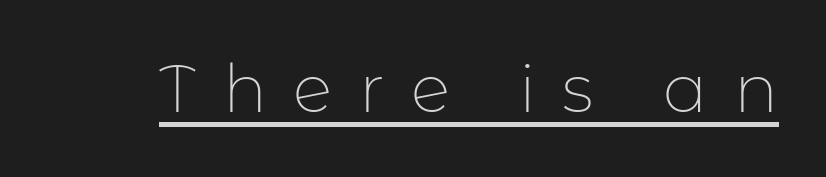
The image shows 66 px thin sans-serif type, upright; set unusually wide letter spacing (+0.4 em), underlined; low stroke contrast and a medium x-height.
